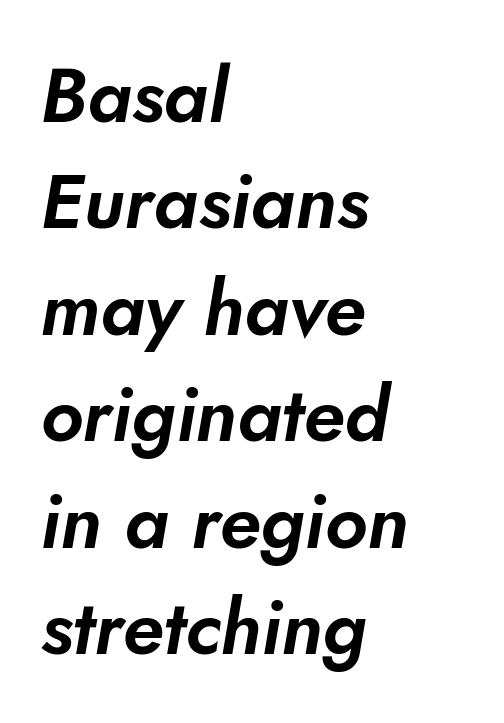
Varying glyph widths throughout — classic text-font behaviour. Does the leading feel generous? No, just average. Students, note that the glyphs here touch the page at normal intervals. The specimen omits any rule beneath the text block's lines. The passage is arranged the way most books set body copy — flush left.
